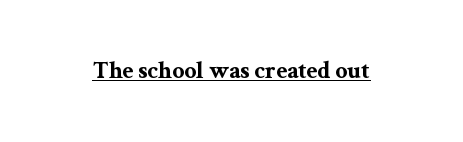
Q: Is the text bold? A: Yes.
Q: Is the text italic (slanted)? A: No, it is upright.
Q: Is the text underlined? A: Yes.
Q: Is the spacing between letters normal or unusually wide? A: Normal.
